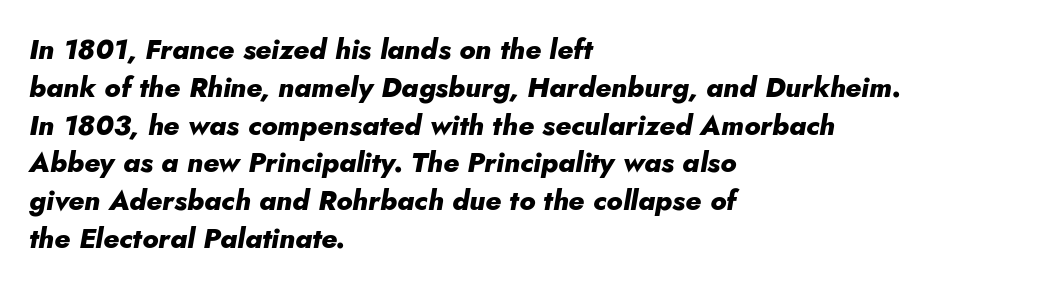
The image shows 28 px heavy type, italic (leaning right); set left-aligned, normal line spacing (1.35x), normal letter spacing, not underlined; low stroke contrast and a small x-height.
